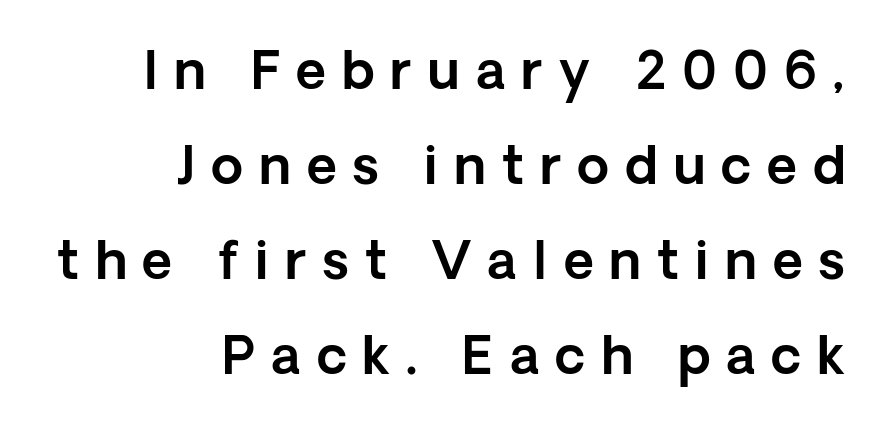
Q: Is the text italic (slanted)? A: No, it is upright.
Q: Is the typeface a serif or a sans-serif typeface? A: Sans-serif.
Q: Is the text underlined? A: No.
Q: How is the paragraph aligned? A: Right-aligned.
Q: Is the spacing between letters normal or unusually wide? A: Unusually wide.
Q: Width (condensed, normal, or wide)? A: Normal.
Q: x-height? A: Medium.
Q: Monospaced? A: No.
